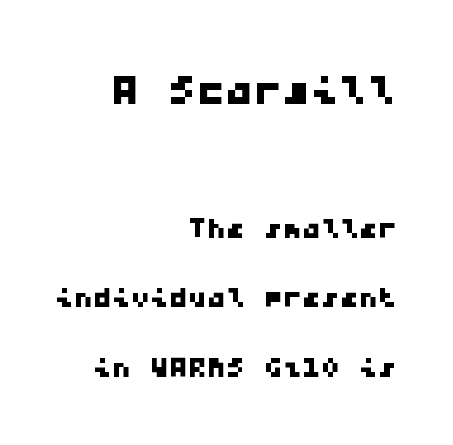
Note the uniform advance width — an 'i' takes as much space as an 'm'. Serif or sans? Sans — the stroke terminals are bare. The designer gave the opening block more size than the closing block. The face used here is rendered with its standard letterfit.
